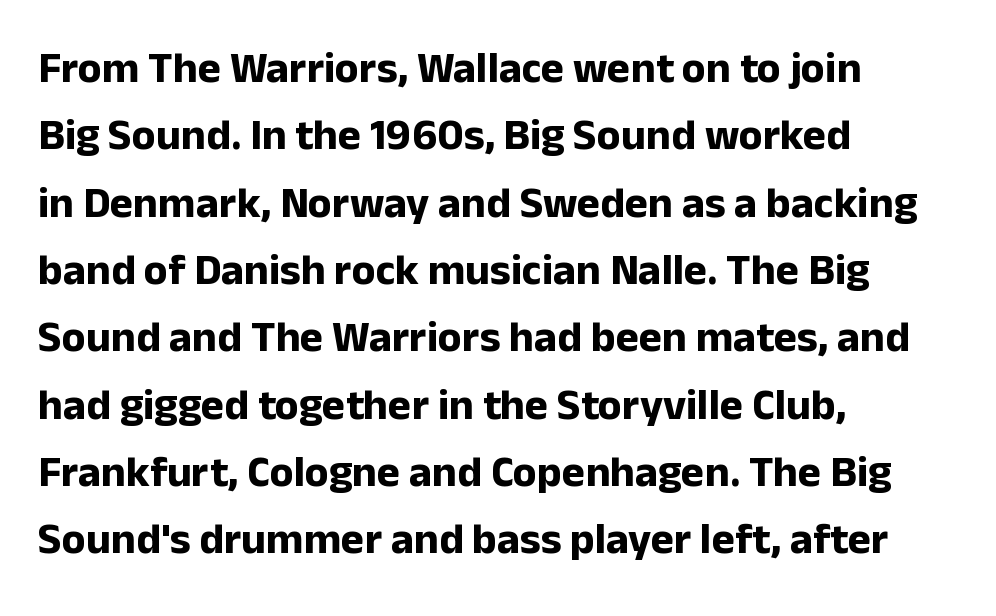
{"serif": "no", "italic": "no", "bold": "yes", "weight": "bold", "width": "normal", "stroke_contrast": "low", "x_height": "medium", "monospaced": "no", "underline": "no", "align": "left", "line_spacing": "normal", "line_spacing_ratio": 1.53, "letter_spacing": "normal", "letter_spacing_em": 0.0, "glyph_px": 44}
